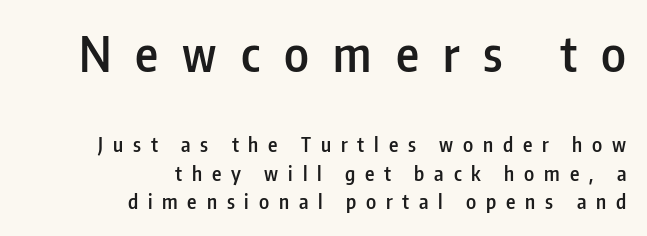
Q: Is the text bold? A: Semi-bold.
Q: Is the text italic (slanted)? A: No, it is upright.
Q: Is the typeface a serif or a sans-serif typeface? A: Sans-serif.
Q: Is the text underlined? A: No.
Q: How is the paragraph aligned? A: Right-aligned.
Q: Is the spacing between letters normal or unusually wide? A: Unusually wide.
Q: Is the spacing between lines tight, normal or loose? A: Normal.
Q: Which block of text is set in a larger size, the first (top) or the second (bottom)? A: The first (top) one.
Q: Width (condensed, normal, or wide)? A: Condensed.
Q: Stroke contrast? A: Low.
Q: x-height? A: Medium.
Q: Monospaced? A: No.
